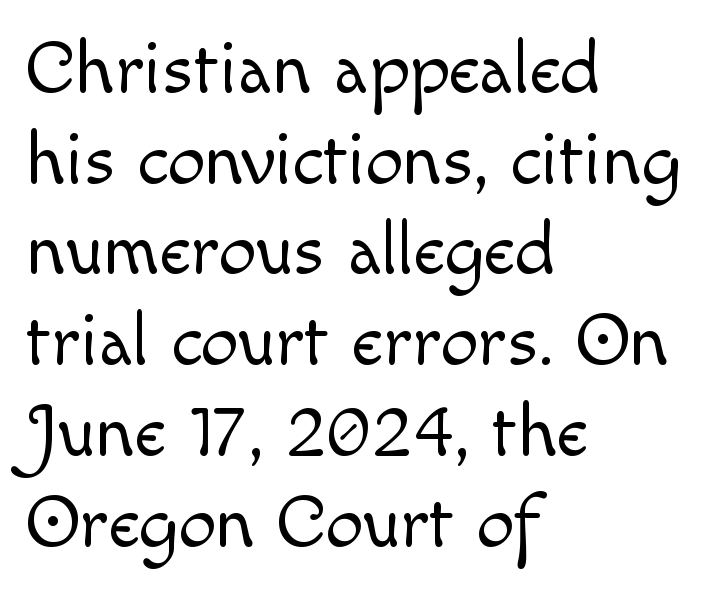
The image shows 75 px light type, upright; set left-aligned, line spacing 1.21x, normal letter spacing, not underlined; a small x-height.
